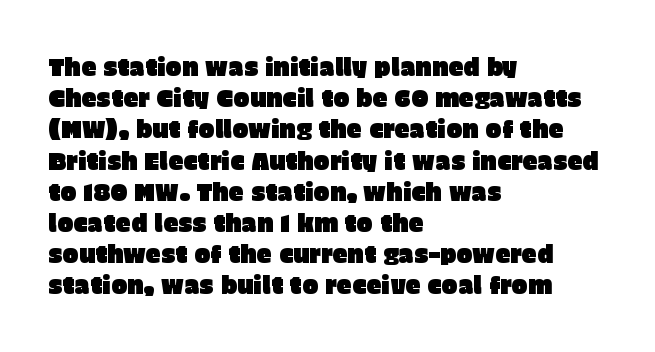
Q: Is the text italic (slanted)? A: No, it is upright.
Q: Is the text underlined? A: No.
Q: How is the paragraph aligned? A: Left-aligned.
Q: Is the spacing between letters normal or unusually wide? A: Normal.
Q: Is the spacing between lines tight, normal or loose? A: Normal.
